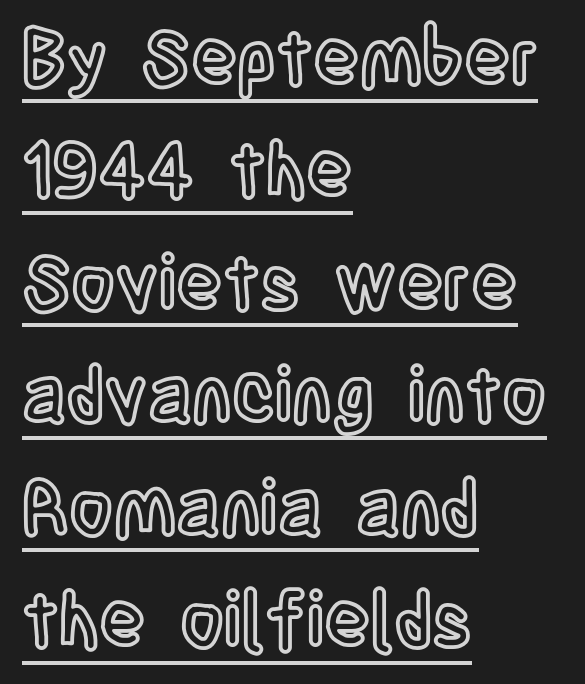
{"italic": "no", "width": "condensed", "x_height": "large", "monospaced": "no", "underline": "yes", "align": "left", "line_spacing": "normal", "line_spacing_ratio": 1.48, "letter_spacing": "normal", "letter_spacing_em": 0.0, "glyph_px": 76}
